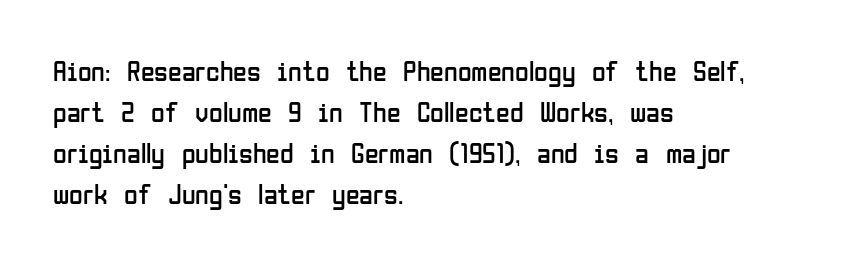
The passage is arranged the way most books set body copy — flush left. In terms of posture, this sample is upright. Nobody drew a line under any word here. Think of a printed novel: that variable character pitch is what you see here. The tracking reads as untouched default to a designer's eye.
